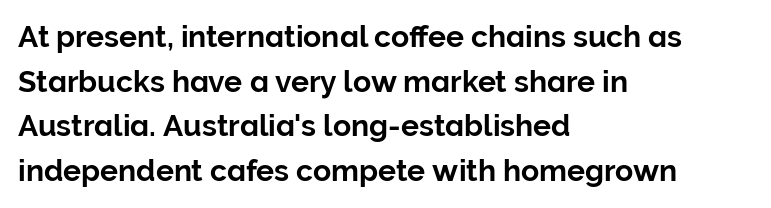
The image shows 30 px sans-serif type, upright; set left-aligned, normal line spacing (1.49x), normal letter spacing, not underlined; low stroke contrast and a medium x-height.
